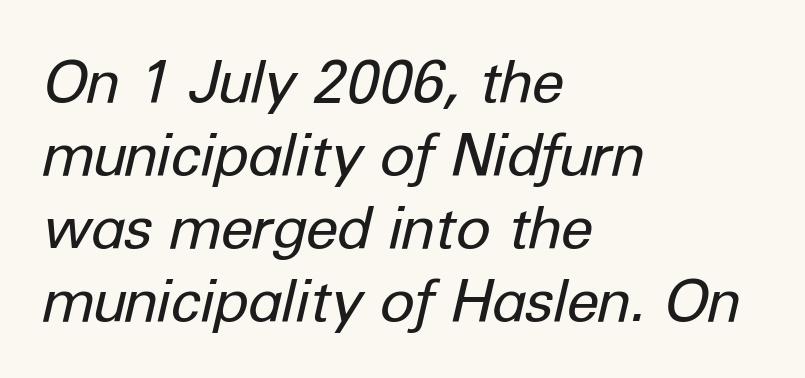
{"italic": "yes", "lean": "right", "slant_degrees": 12, "bold": "no", "weight": "regular", "width": "normal", "stroke_contrast": "low", "x_height": "medium", "monospaced": "no", "underline": "no", "align": "left", "line_spacing_ratio": 1.24, "letter_spacing": "normal", "letter_spacing_em": 0.0, "glyph_px": 59}
